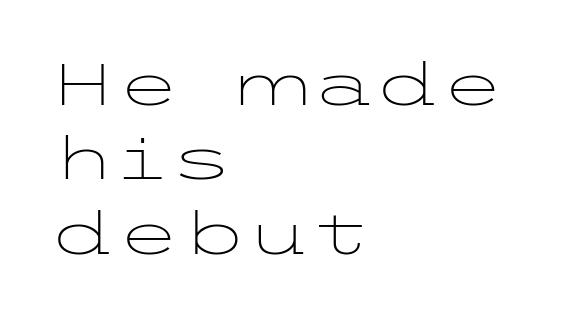
{"serif": "no", "italic": "no", "bold": "no", "weight": "light", "width": "wide", "stroke_contrast": "low", "x_height": "medium", "underline": "no", "align": "left", "line_spacing": "normal", "line_spacing_ratio": 1.26, "letter_spacing": "normal", "letter_spacing_em": 0.0, "glyph_px": 59}
